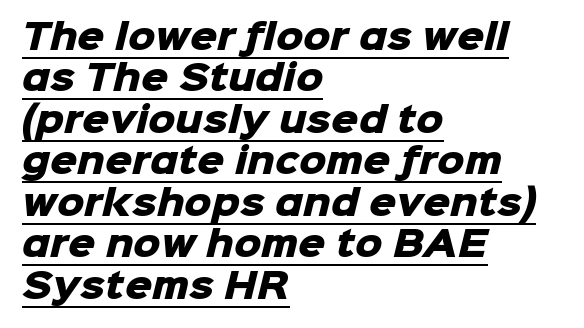
Beneath each row of characters lies a ruled line. Unlike a traditional serif, this face leaves its strokes unadorned. The typesetting leans heavy: a genuine bold. Varying glyph widths throughout — classic text-font behaviour.
